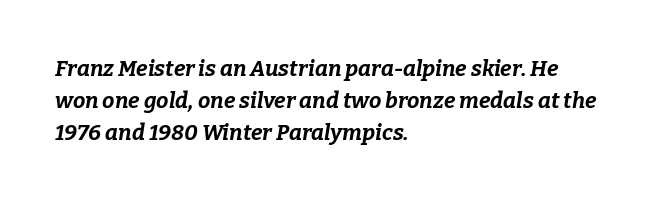
The image shows 22 px bold type, italic (leaning right); set left-aligned, normal line spacing (1.45x), normal letter spacing, not underlined.
